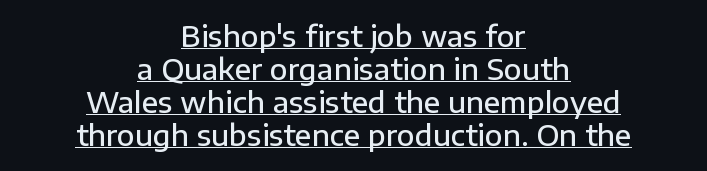
{"serif": "no", "italic": "no", "bold": "semi", "weight": "semibold", "width": "normal", "stroke_contrast": "low", "x_height": "medium", "monospaced": "no", "underline": "yes", "align": "center", "line_spacing": "tight", "line_spacing_ratio": 1.14, "letter_spacing": "normal", "letter_spacing_em": 0.0, "glyph_px": 29}
